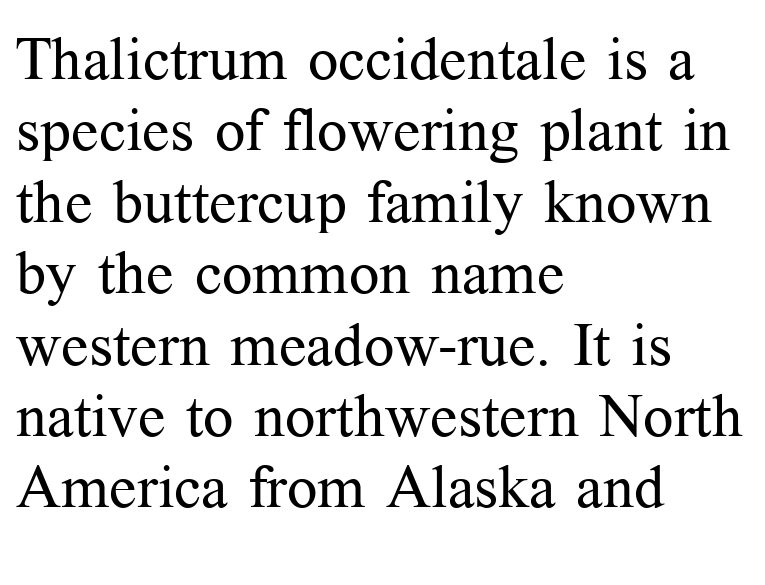
The image shows 60 px regular-weight serif type, upright; set left-aligned, line spacing 1.19x, normal letter spacing, not underlined; medium stroke contrast and a medium x-height.
